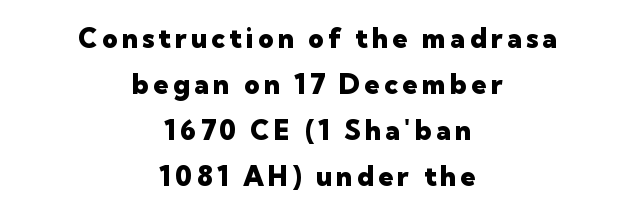
Typographic density is high because the face is bold. No italicization has been applied; the sample stays upright. Visually the block forms a symmetrical silhouette, jagged on both flanks. Check the space under the baseline: it is left empty. The designer left line spacing at the default.
